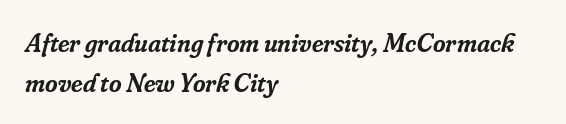
The image shows 27 px text type, italic (leaning right); set left-aligned, normal line spacing (1.47x), normal letter spacing, not underlined.
